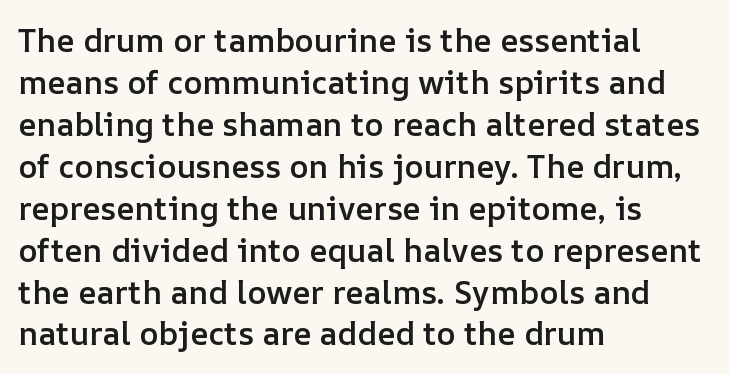
The image shows 32 px semibold type, upright; set left-aligned, normal line spacing (1.31x), normal letter spacing, not underlined; low stroke contrast and a medium x-height.
